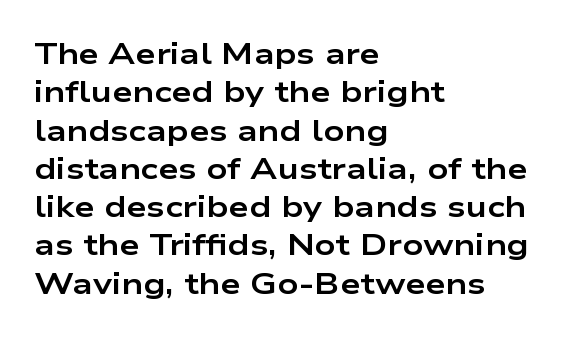
{"serif": "no", "italic": "no", "bold": "yes", "weight": "bold", "width": "wide", "stroke_contrast": "low", "x_height": "medium", "monospaced": "no", "underline": "no", "align": "left", "line_spacing": "normal", "line_spacing_ratio": 1.32, "letter_spacing": "normal", "letter_spacing_em": 0.0, "glyph_px": 29}
